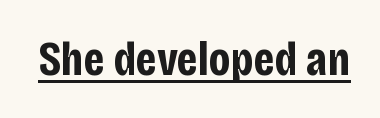
The image shows 48 px bold, condensed sans-serif type, upright; set normal letter spacing, underlined; low stroke contrast and a large x-height.
